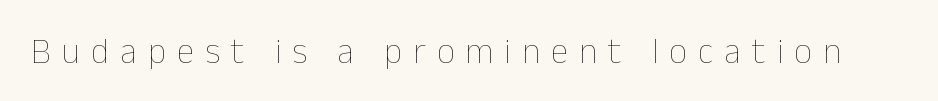
{"italic": "no", "bold": "no", "weight": "thin", "width": "normal", "stroke_contrast": "low", "x_height": "medium", "monospaced": "no", "underline": "no", "letter_spacing": "wide", "letter_spacing_em": 0.32, "glyph_px": 35}
